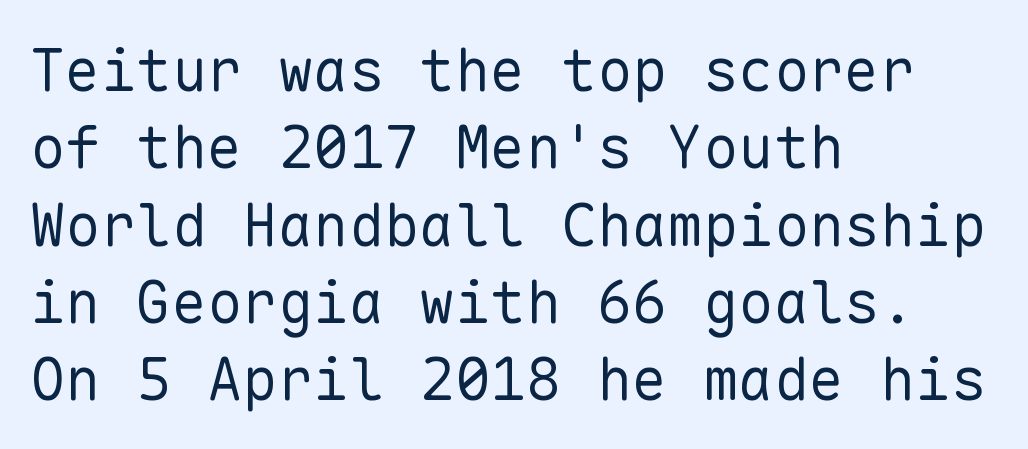
The image shows 59 px regular-weight sans-serif type, upright, monospaced; set left-aligned, normal line spacing (1.31x), normal letter spacing, not underlined; low stroke contrast and a medium x-height.
